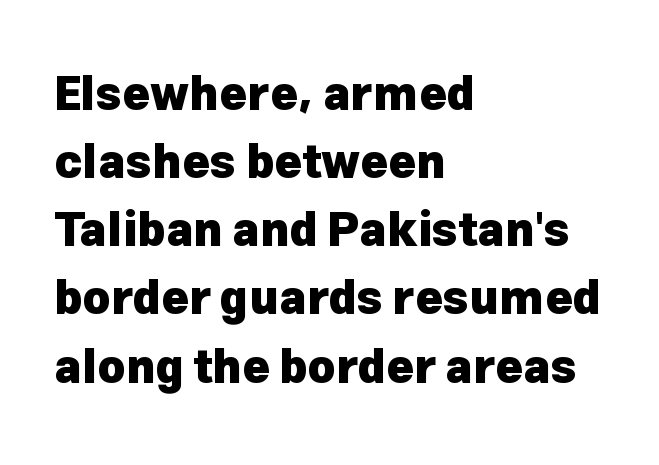
Q: Is the text bold? A: Yes.
Q: Is the text italic (slanted)? A: No, it is upright.
Q: Is the typeface a serif or a sans-serif typeface? A: Sans-serif.
Q: Is the text underlined? A: No.
Q: How is the paragraph aligned? A: Left-aligned.
Q: Is the spacing between letters normal or unusually wide? A: Normal.
Q: Is the spacing between lines tight, normal or loose? A: Normal.
Q: Width (condensed, normal, or wide)? A: Normal.
Q: Stroke contrast? A: Low.
Q: x-height? A: Medium.
Q: Monospaced? A: No.
